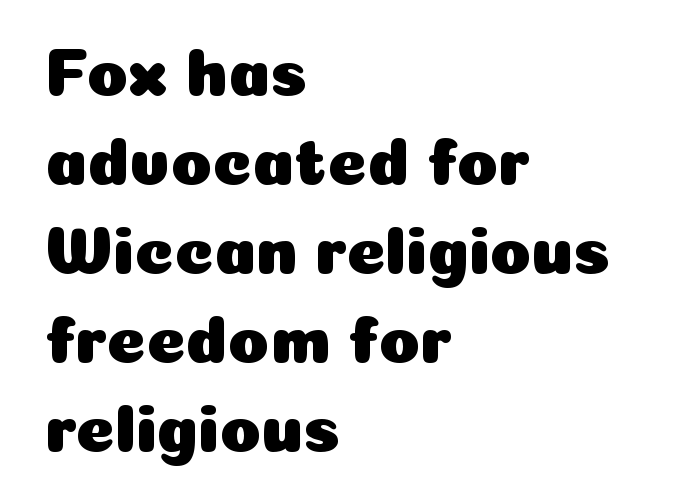
{"serif": "no", "italic": "no", "width": "normal", "stroke_contrast": "low", "x_height": "medium", "monospaced": "no", "underline": "no", "align": "left", "line_spacing": "normal", "line_spacing_ratio": 1.33, "letter_spacing": "normal", "letter_spacing_em": 0.0, "glyph_px": 67}
